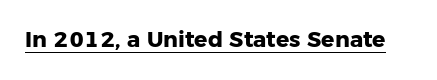
The face used here is rendered with its standard letterfit. These lines were composed using upright roman letters. Strokes here are thick enough to call this a true bold. Is there an underline? Yes — a line sits under the letters.
